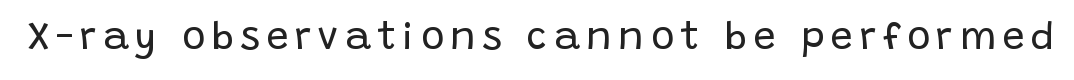
Posture: straight, roman, zero tilt. The glyphs in this specimen are sans serif. Ink coverage per letter is moderate at most. Check under the words: just untouched page. Think of a printed novel: that variable character pitch is what you see here.
